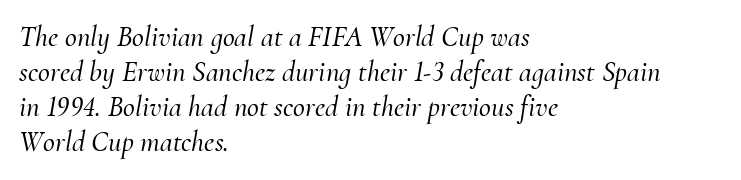
{"serif": "yes", "italic": "yes", "lean": "right", "slant_degrees": 10, "width": "normal", "stroke_contrast": "medium", "x_height": "small", "monospaced": "no", "underline": "no", "align": "left", "line_spacing_ratio": 1.21, "letter_spacing": "normal", "letter_spacing_em": 0.0, "glyph_px": 29}
